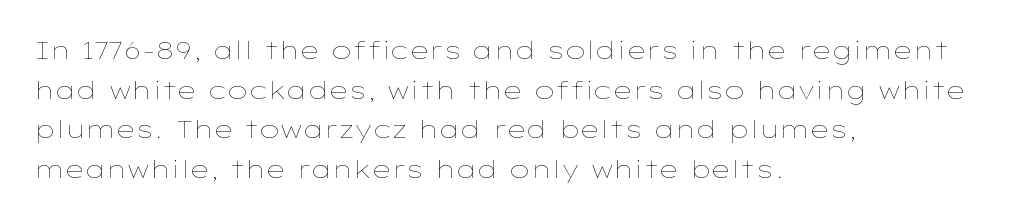
The image shows 25 px text type, upright; set left-aligned, normal line spacing (1.59x), normal letter spacing, not underlined.
